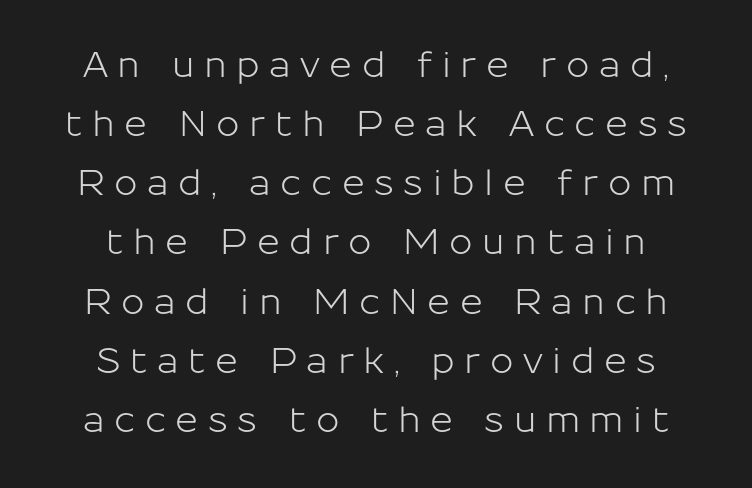
Q: Is the text italic (slanted)? A: No, it is upright.
Q: Is the typeface a serif or a sans-serif typeface? A: Sans-serif.
Q: Is the text underlined? A: No.
Q: Is the spacing between letters normal or unusually wide? A: Unusually wide.
Q: Is the spacing between lines tight, normal or loose? A: Normal.
Q: Width (condensed, normal, or wide)? A: Normal.
Q: Stroke contrast? A: Low.
Q: x-height? A: Medium.
Q: Monospaced? A: No.
